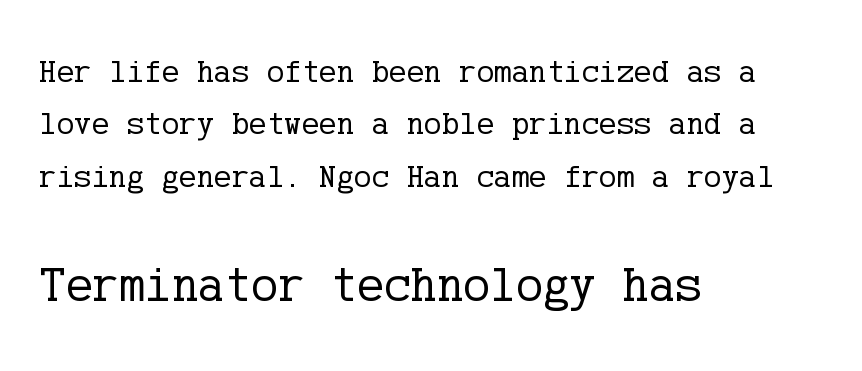
Q: Is the text bold? A: No.
Q: Is the text italic (slanted)? A: No, it is upright.
Q: Is the typeface a serif or a sans-serif typeface? A: Serif.
Q: Is the text underlined? A: No.
Q: How is the paragraph aligned? A: Left-aligned.
Q: Is the spacing between letters normal or unusually wide? A: Normal.
Q: Is the spacing between lines tight, normal or loose? A: Normal.
Q: Which block of text is set in a larger size, the first (top) or the second (bottom)? A: The second (bottom) one.
Q: Width (condensed, normal, or wide)? A: Normal.
Q: Stroke contrast? A: Low.
Q: x-height? A: Medium.
